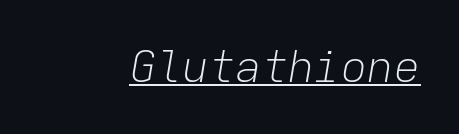
The image shows 44 px light type, italic (leaning right), monospaced; set normal letter spacing, underlined; low stroke contrast and a medium x-height.
